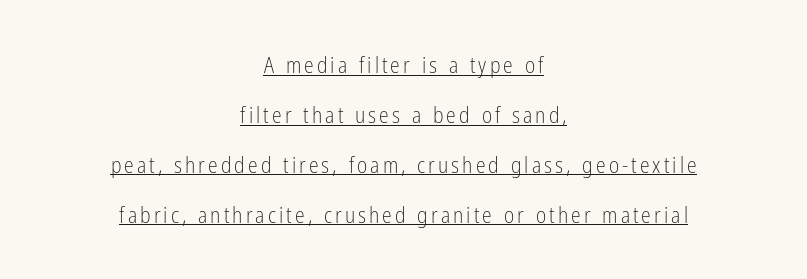
No extra ink here — the face is not bold. If you drew a line through each stem, it would be perfectly vertical. Each new line begins a long way beneath the previous one. This rendering features underlined lettering. In CSS terms this would be text-align: center.
